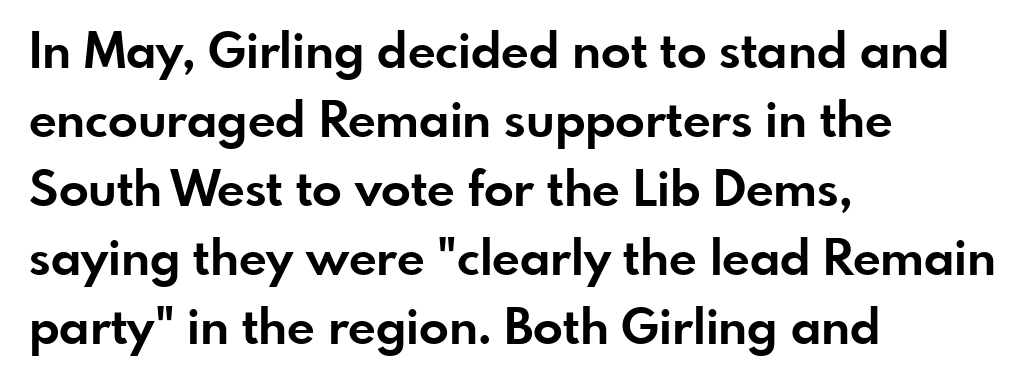
The image shows 49 px bold sans-serif type, upright; set left-aligned, normal line spacing (1.41x), normal letter spacing, not underlined; low stroke contrast and a small x-height.
